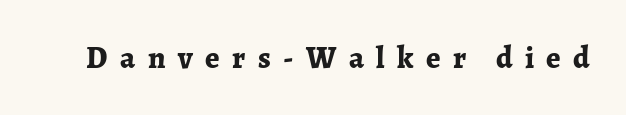
The passage shown is typed in a proportional face where columns would drift. The sample has been set heavy, in full bold. Underlining? Definitely not there. In terms of letterspacing, this is a distinctly airy, spread setting. The lettering stays uniformly vertical, giving the passage a roman look.
